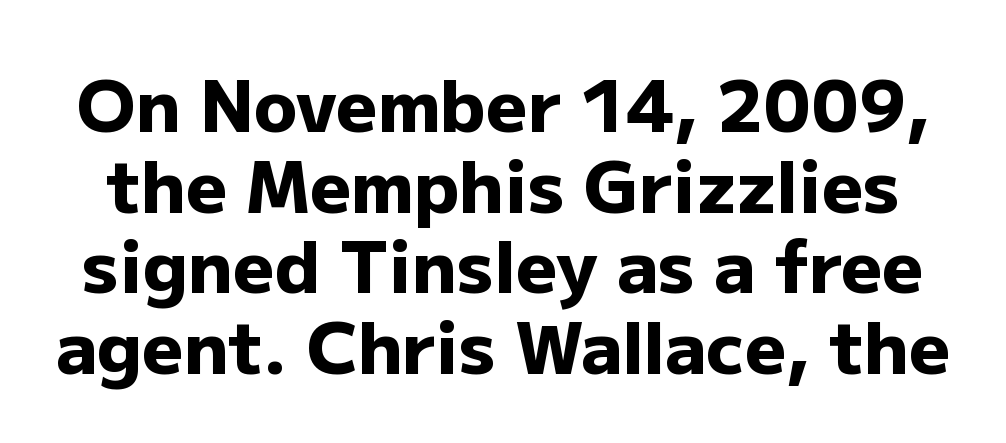
Q: Is the text bold? A: Yes.
Q: Is the text italic (slanted)? A: No, it is upright.
Q: Is the typeface a serif or a sans-serif typeface? A: Sans-serif.
Q: Is the text underlined? A: No.
Q: Is the spacing between letters normal or unusually wide? A: Normal.
Q: Is the spacing between lines tight, normal or loose? A: Tight.
Q: Width (condensed, normal, or wide)? A: Normal.
Q: Stroke contrast? A: Low.
Q: x-height? A: Medium.
Q: Monospaced? A: No.
